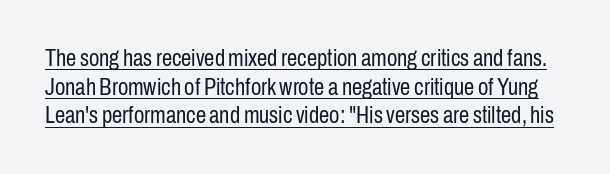
The image shows 23 px text type, upright; set normal line spacing (1.25x), normal letter spacing, underlined.
